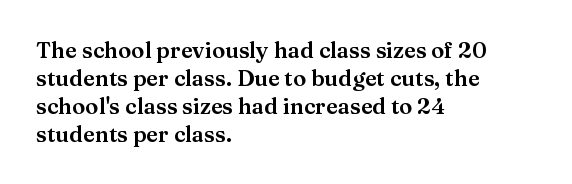
The image shows 22 px text type, upright; set left-aligned, normal line spacing (1.27x), normal letter spacing, not underlined.
